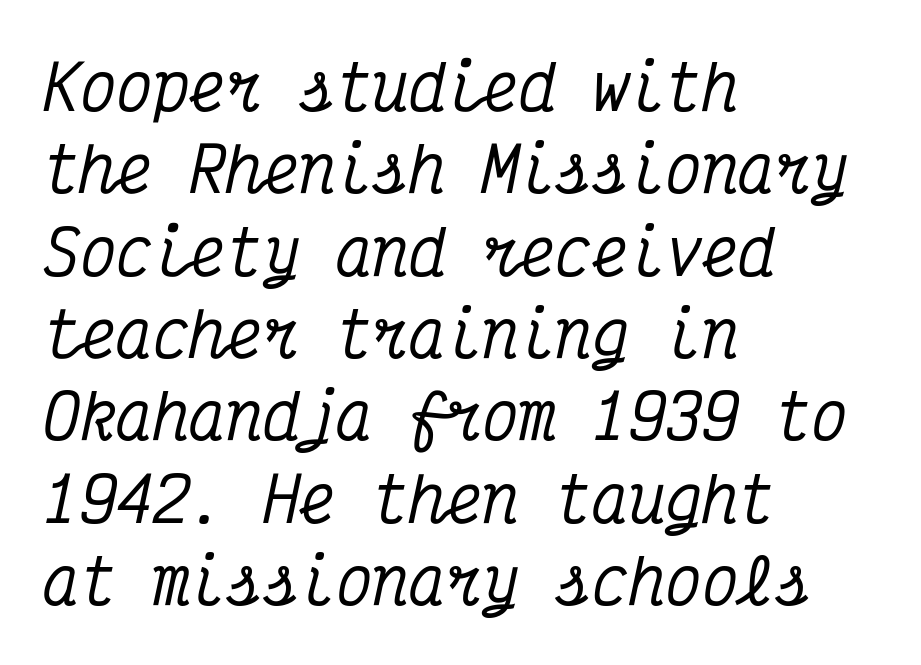
{"serif": "yes", "italic": "yes", "lean": "right", "slant_degrees": 12, "width": "condensed", "stroke_contrast": "medium", "x_height": "medium", "monospaced": "yes", "underline": "no", "align": "left", "line_spacing": "normal", "line_spacing_ratio": 1.35, "letter_spacing": "normal", "letter_spacing_em": 0.0, "glyph_px": 61}
